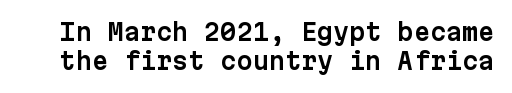
Q: Is the text italic (slanted)? A: No, it is upright.
Q: Is the text underlined? A: No.
Q: Is the spacing between letters normal or unusually wide? A: Normal.
Q: Is the spacing between lines tight, normal or loose? A: Normal.
